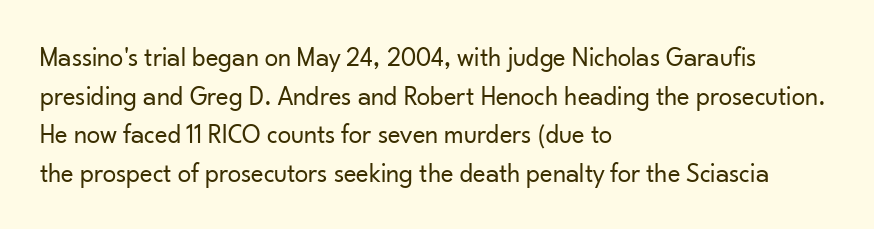
Stroke thickness stays within the range of a standard reading face or lighter. Notice how descenders clear the ascenders below comfortably — that's standard leading. There is no visible air inserted between adjacent glyphs. Casual observation: everything's shoved over to the left. The specimen omits any rule beneath the text block's lines. The letters stand straight up with perfectly vertical stems.
